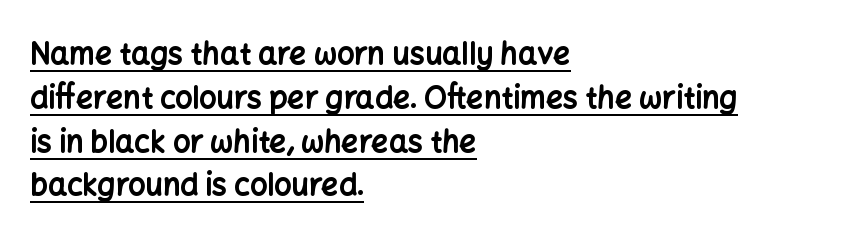
The passage shown is typed in a proportional face where columns would drift. A classic flush-left, rag-right setting is used for this passage. Somebody hit Ctrl+U on this one — the words are underlined. Look at the stroke-to-counter ratio: heavy, a bold. Ascenders rise straight up at ninety degrees.
